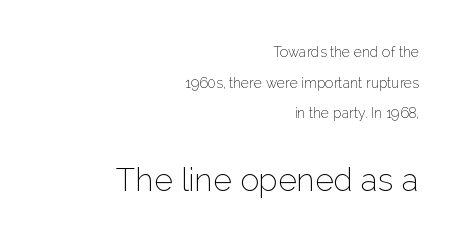
The lettering holds an erect, upright posture throughout. Casual observation: everything's shoved over to the right. On a weight scale, this lands at 450 or below. In terms of leading, this rendering errs on the spacious side.
